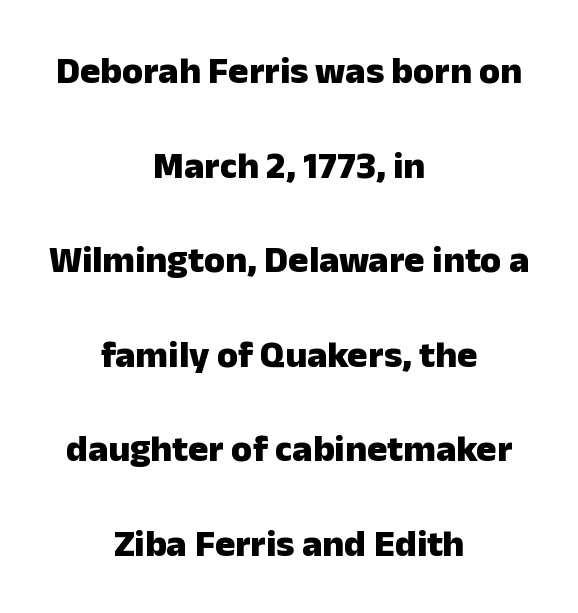
Q: Is the text bold? A: Yes.
Q: Is the text italic (slanted)? A: No, it is upright.
Q: Is the typeface a serif or a sans-serif typeface? A: Sans-serif.
Q: Is the text underlined? A: No.
Q: How is the paragraph aligned? A: Centered.
Q: Is the spacing between letters normal or unusually wide? A: Normal.
Q: Is the spacing between lines tight, normal or loose? A: Loose.
Q: Width (condensed, normal, or wide)? A: Normal.
Q: Stroke contrast? A: Low.
Q: x-height? A: Medium.
Q: Monospaced? A: No.
